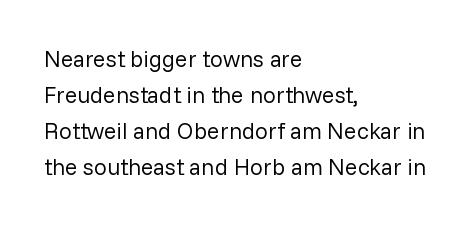
The image shows 23 px text type, upright; set left-aligned, normal line spacing (1.56x), normal letter spacing, not underlined.
